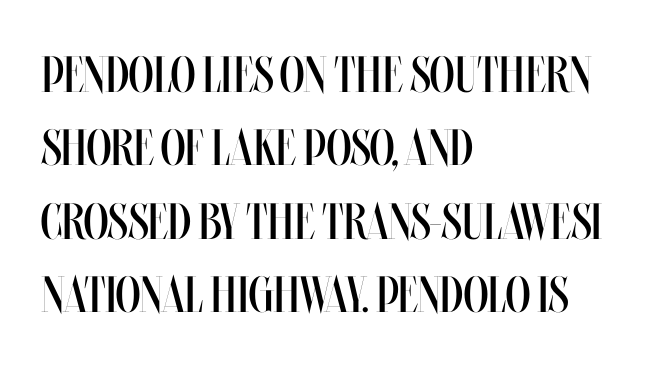
Q: Is the text bold? A: No.
Q: Is the text italic (slanted)? A: No, it is upright.
Q: Is the text underlined? A: No.
Q: How is the paragraph aligned? A: Left-aligned.
Q: Is the spacing between letters normal or unusually wide? A: Normal.
Q: Is the spacing between lines tight, normal or loose? A: Normal.
Q: Width (condensed, normal, or wide)? A: Condensed.
Q: Stroke contrast? A: Medium.
Q: x-height? A: Large.
Q: Monospaced? A: No.
